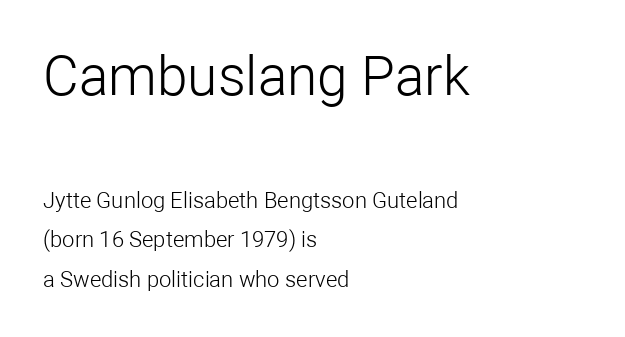
This is roman type, the default non-slanted kind. Varying glyph widths throughout — classic text-font behaviour. Compared with a centered layout, this one pins lines to the left instead. Grotesque or geometric, the face here clearly has no serifs. Words float on clear page, feet unadorned.
